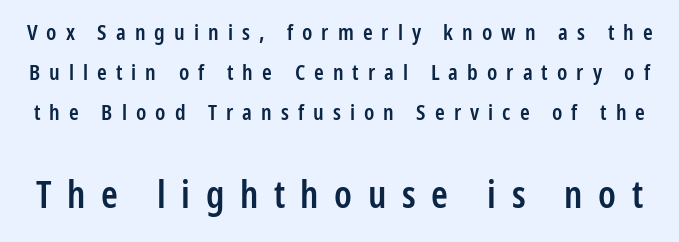
{"serif": "no", "italic": "no", "bold": "semi", "weight": "semibold", "width": "condensed", "stroke_contrast": "low", "x_height": "medium", "monospaced": "no", "underline": "no", "line_spacing_ratio": 1.82, "letter_spacing": "wide", "letter_spacing_em": 0.41, "larger_block": "second", "size_ratio": 1.73, "glyph_px": 38}
